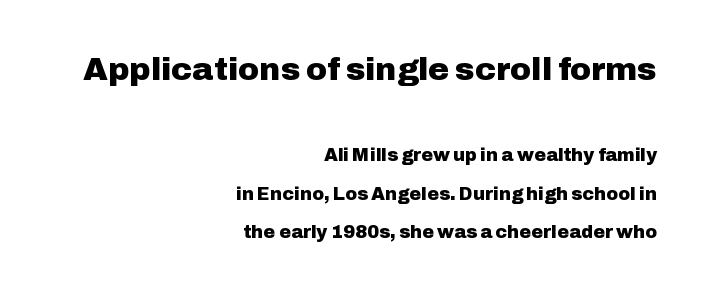
{"serif": "no", "italic": "no", "bold": "yes", "weight": "heavy", "width": "normal", "stroke_contrast": "low", "x_height": "medium", "monospaced": "no", "underline": "no", "align": "right", "line_spacing": "loose", "line_spacing_ratio": 2.14, "letter_spacing": "normal", "letter_spacing_em": 0.0, "larger_block": "first", "size_ratio": 1.78, "glyph_px": 32}
